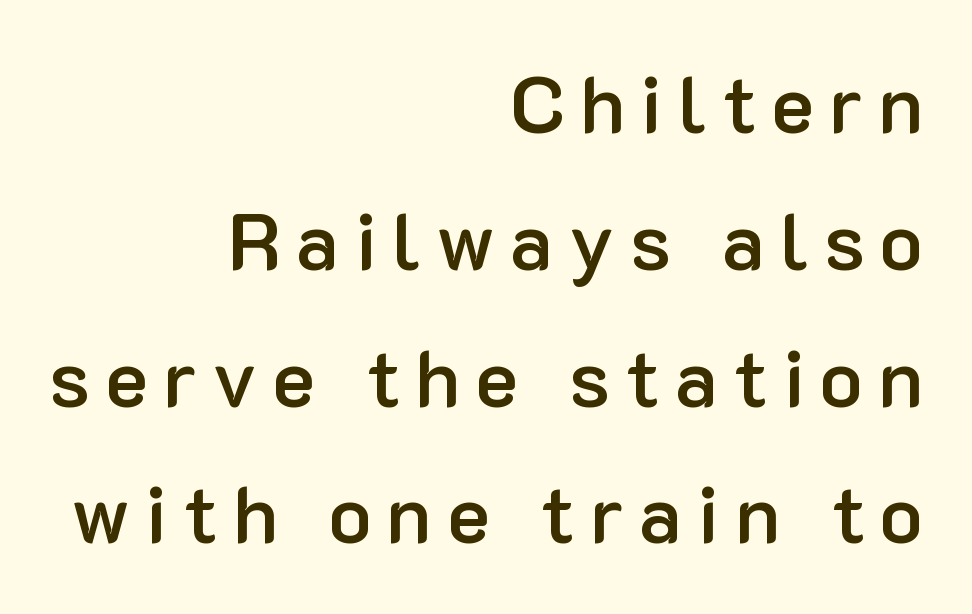
The image shows 80 px semibold sans-serif type, upright; set right-aligned, line spacing 1.71x, not underlined; low stroke contrast and a medium x-height.
